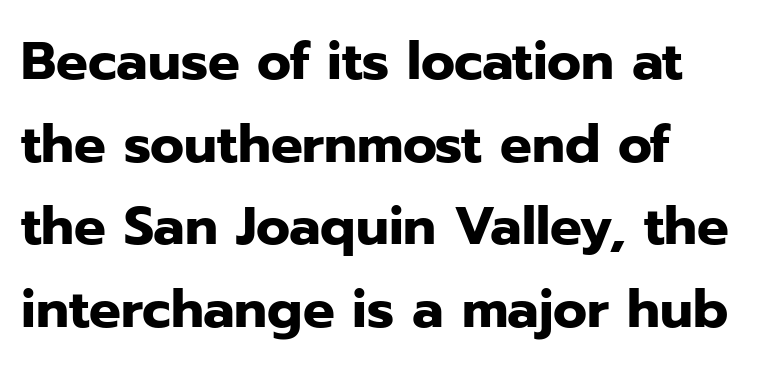
The image shows 53 px heavy sans-serif type, upright; set left-aligned, normal line spacing (1.56x), normal letter spacing, not underlined; low stroke contrast and a medium x-height.
